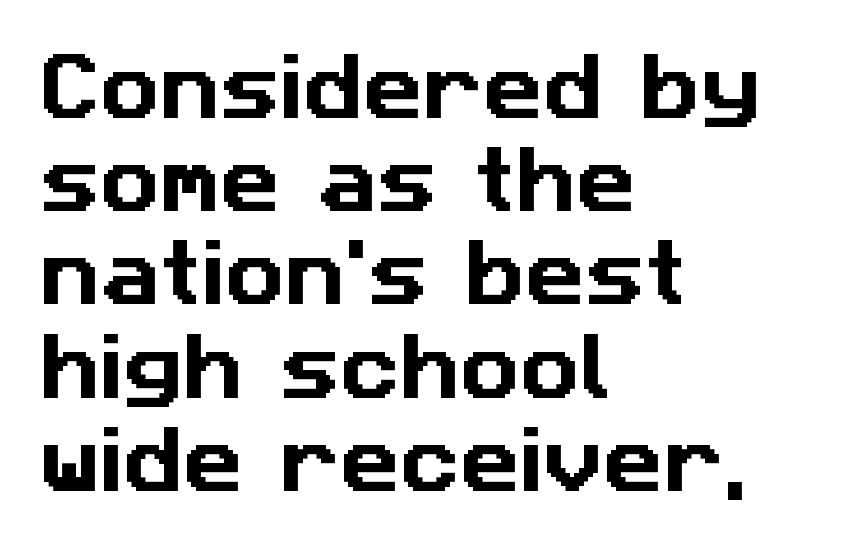
The image shows 74 px sans-serif type; set left-aligned, normal line spacing (1.26x), normal letter spacing, not underlined; low stroke contrast and a medium x-height.
